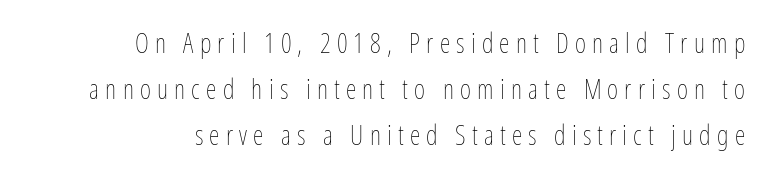
{"italic": "no", "bold": "no", "underline": "no", "line_spacing": "normal", "line_spacing_ratio": 1.7, "letter_spacing": "wide", "letter_spacing_em": 0.23, "glyph_px": 27}
